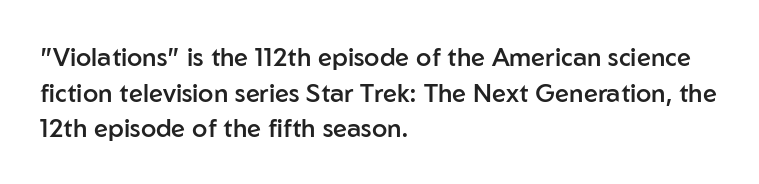
Q: Is the text bold? A: Semi-bold.
Q: Is the text italic (slanted)? A: No, it is upright.
Q: Is the text underlined? A: No.
Q: How is the paragraph aligned? A: Left-aligned.
Q: Is the spacing between letters normal or unusually wide? A: Normal.
Q: Is the spacing between lines tight, normal or loose? A: Normal.
